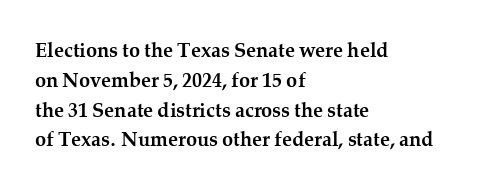
{"italic": "no", "bold": "yes", "underline": "no", "align": "left", "line_spacing": "normal", "line_spacing_ratio": 1.49, "letter_spacing": "normal", "letter_spacing_em": 0.0, "glyph_px": 20}
